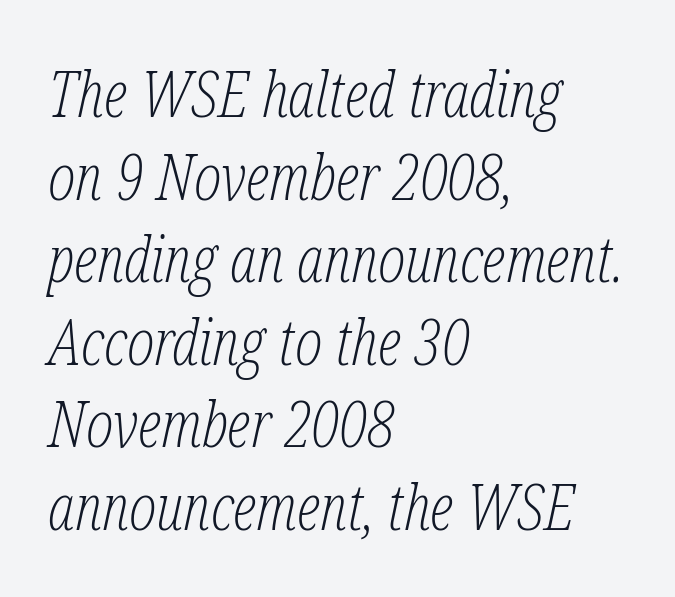
Horizontal bands of white between lines are of average thickness. Here the designer chose a conventional face with non-uniform glyph widths. The weight tops out at a normal text grade. This rendering employs a face with finishing strokes, i.e., a serif.
